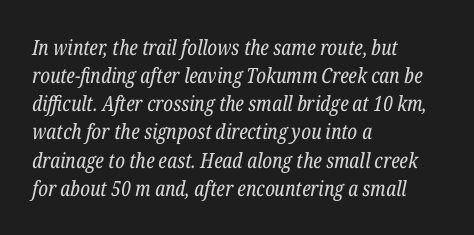
On a weight scale, this lands at 450 or below. The words here are not underlined. Line spacing here is normal. Slanted lettering throughout. In terms of letterspacing, this is plain default setting.
